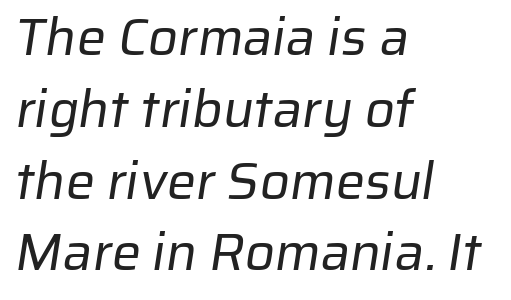
{"serif": "no", "bold": "no", "weight": "regular", "width": "normal", "stroke_contrast": "low", "x_height": "medium", "monospaced": "no", "underline": "no", "align": "left", "line_spacing": "normal", "line_spacing_ratio": 1.38, "letter_spacing": "normal", "letter_spacing_em": 0.0, "glyph_px": 52}
